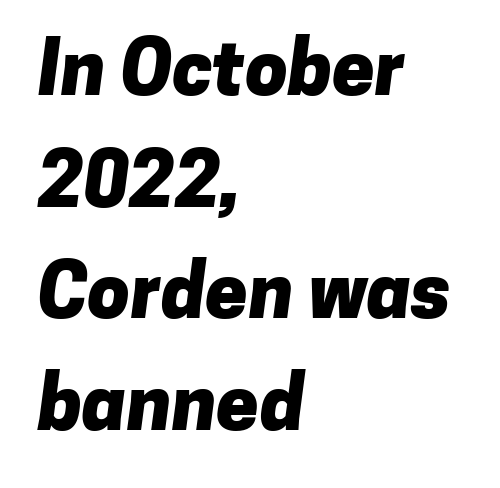
The letters are bold, with thick, heavy strokes. Look at the bottom of the vertical strokes: they stop flat, with no serifs. Type without underlining. Line starts are locked; line ends wander.
